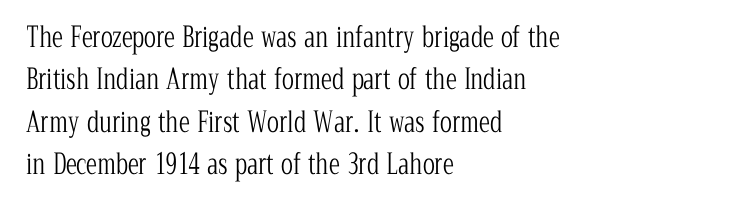
Q: Is the text bold? A: No.
Q: Is the text italic (slanted)? A: No, it is upright.
Q: Is the typeface a serif or a sans-serif typeface? A: Serif.
Q: Is the text underlined? A: No.
Q: How is the paragraph aligned? A: Left-aligned.
Q: Is the spacing between letters normal or unusually wide? A: Normal.
Q: Is the spacing between lines tight, normal or loose? A: Normal.
Q: Width (condensed, normal, or wide)? A: Condensed.
Q: Stroke contrast? A: Low.
Q: x-height? A: Medium.
Q: Monospaced? A: No.
